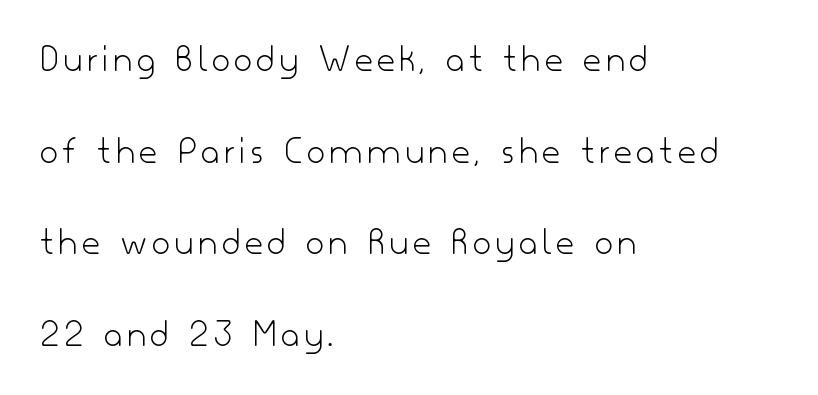
{"serif": "no", "italic": "no", "bold": "no", "weight": "light", "width": "normal", "stroke_contrast": "low", "x_height": "small", "monospaced": "no", "underline": "no", "align": "left", "line_spacing": "loose", "line_spacing_ratio": 2.35, "glyph_px": 39}
